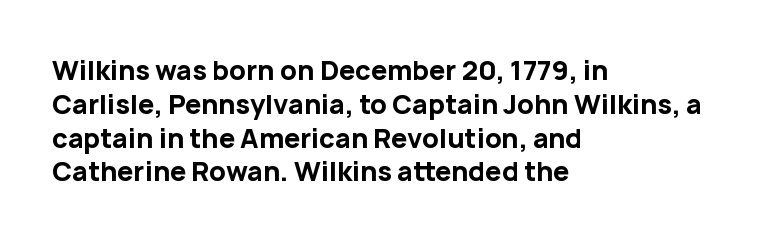
The image shows 26 px bold type, upright; set left-aligned, normal line spacing (1.3x), normal letter spacing, not underlined.
